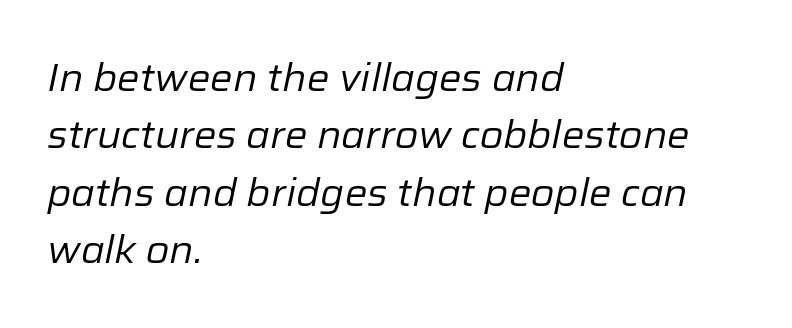
Q: Is the text bold? A: No.
Q: Is the text italic (slanted)? A: Yes, it leans right by about 12 degrees.
Q: Is the text underlined? A: No.
Q: How is the paragraph aligned? A: Left-aligned.
Q: Is the spacing between letters normal or unusually wide? A: Normal.
Q: Is the spacing between lines tight, normal or loose? A: Normal.
Q: Width (condensed, normal, or wide)? A: Normal.
Q: Stroke contrast? A: Low.
Q: x-height? A: Medium.
Q: Monospaced? A: No.
